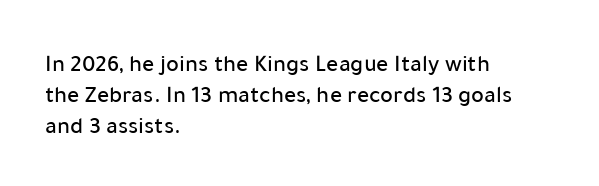
The rag falls on the right side of this text block. How would I describe the line gaps? Plain and ordinary. Ordinary non-slanted type is in use. The gaps between neighbouring characters are ordinary and unremarkable.
